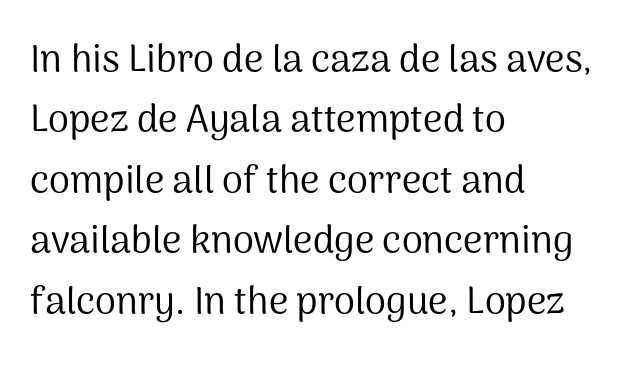
The weight would be labelled regular, book, light, or lighter still. Is the block centered? No — it sits flush against the left margin. Character widths vary here, with narrow letters taking less room than wide ones. These lines keep a tight, regular rhythm from letter to letter.
